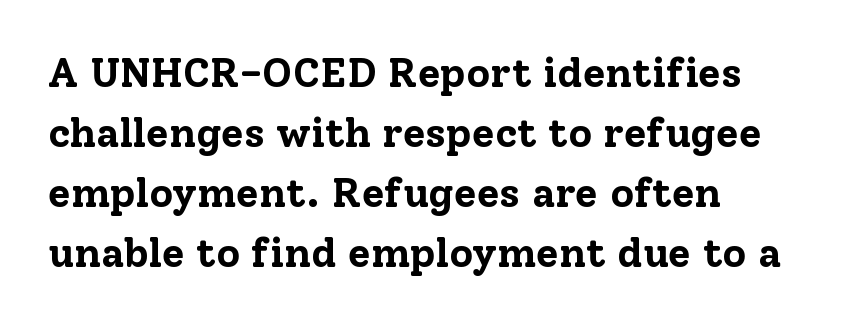
The image shows 41 px bold serif type, upright; set left-aligned, normal line spacing (1.46x), normal letter spacing, not underlined; low stroke contrast and a medium x-height.
